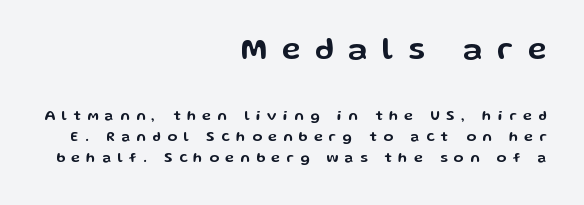
Q: Is the text italic (slanted)? A: No, it is upright.
Q: Is the typeface a serif or a sans-serif typeface? A: Sans-serif.
Q: Is the text underlined? A: No.
Q: How is the paragraph aligned? A: Right-aligned.
Q: Is the spacing between letters normal or unusually wide? A: Unusually wide.
Q: Is the spacing between lines tight, normal or loose? A: Normal.
Q: Which block of text is set in a larger size, the first (top) or the second (bottom)? A: The first (top) one.
Q: Width (condensed, normal, or wide)? A: Wide.
Q: Stroke contrast? A: Low.
Q: x-height? A: Medium.
Q: Monospaced? A: No.
